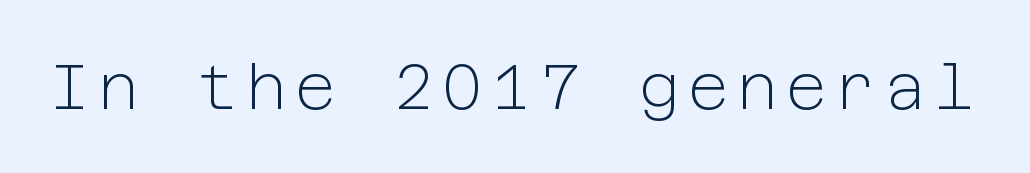
{"serif": "no", "italic": "no", "bold": "no", "weight": "light", "width": "normal", "stroke_contrast": "low", "x_height": "medium", "underline": "no", "glyph_px": 63}
